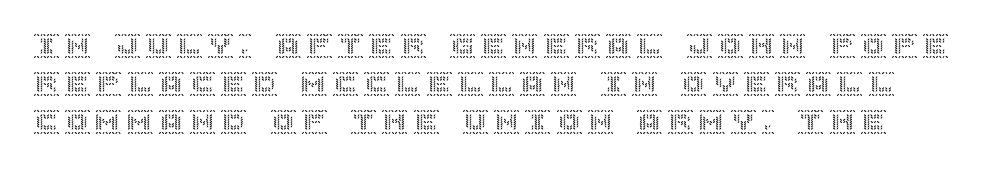
Characters remain perfectly vertical along every line. Check the space under the baseline: it is left empty. The leading is moderate, giving the passage an even texture. Tracking here is generous; glyphs stand well apart from one another.
